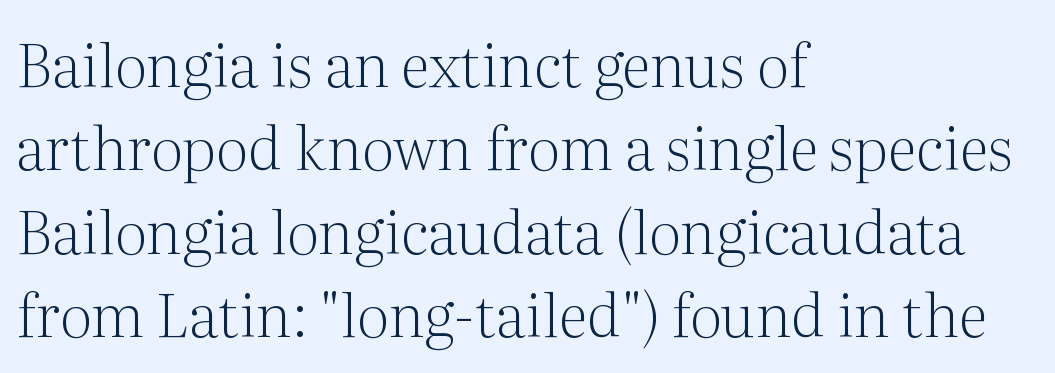
A typesetter would call this proportional, since set widths differ per character. Line starts are locked; line ends wander. Is this a heavy cut? Hardly; it is regular or lighter. The baseline area is clear. How are the letters spaced? Ordinarily, with no added tracking. Rendered with straight, roman letterforms.
